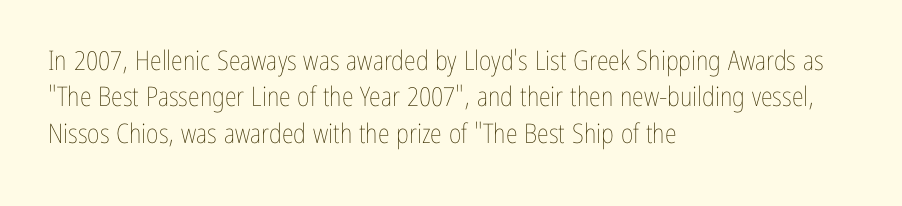
Q: Is the text bold? A: No.
Q: Is the text italic (slanted)? A: No, it is upright.
Q: Is the text underlined? A: No.
Q: How is the paragraph aligned? A: Left-aligned.
Q: Is the spacing between letters normal or unusually wide? A: Normal.
Q: Is the spacing between lines tight, normal or loose? A: Normal.
